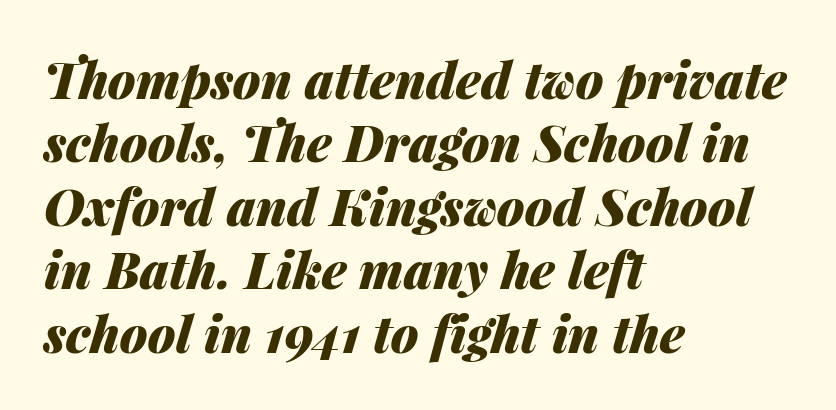
{"italic": "yes", "lean": "right", "slant_degrees": 14, "bold": "yes", "weight": "heavy", "width": "normal", "stroke_contrast": "medium", "x_height": "medium", "monospaced": "no", "underline": "no", "align": "left", "line_spacing": "normal", "line_spacing_ratio": 1.27, "letter_spacing": "normal", "letter_spacing_em": 0.0, "glyph_px": 50}
